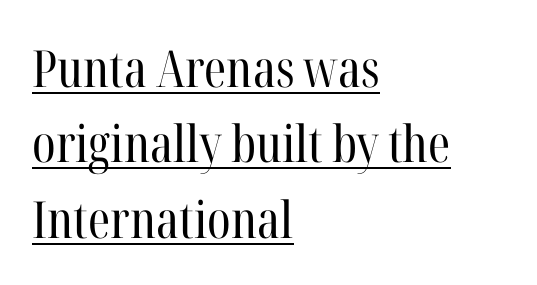
Does a line run under the words? Yes, clearly. The passage shown is typeset with a serif family. Summary of weight: not heavy and not bold. Here the designer chose a conventional face with non-uniform glyph widths.
